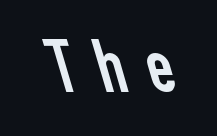
The image shows 77 px regular-weight sans-serif type; set not underlined; low stroke contrast and a medium x-height.
